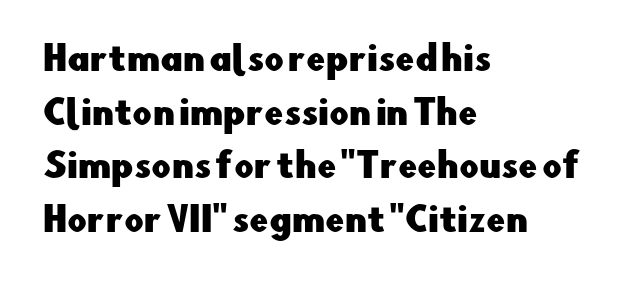
The letters advance in unequal steps, a hallmark of proportional type. Ordinary non-slanted type is in use. Short and long lines alike share a common starting point at left. The letters carry no serifs — their stems end cleanly without finishing strokes.
